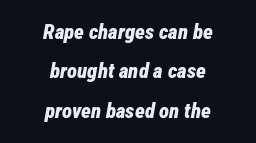
{"italic": "yes", "lean": "right", "slant_degrees": 12, "bold": "yes", "underline": "no", "align": "center", "line_spacing_ratio": 1.88, "letter_spacing": "normal", "letter_spacing_em": 0.0, "glyph_px": 21}
